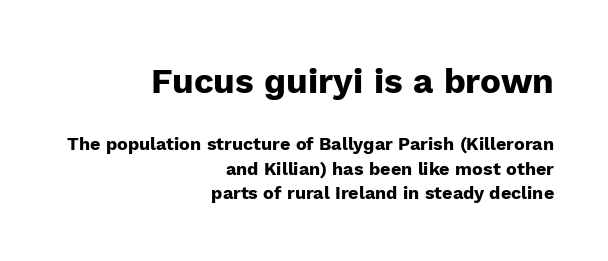
The image shows 35 px heavy sans-serif type, upright; set right-aligned, normal line spacing (1.37x), normal letter spacing, not underlined; the first (top) block is 1.94x larger; low stroke contrast and a medium x-height.
